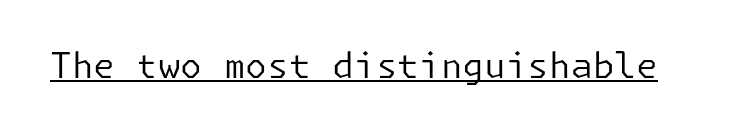
Summary of weight: not heavy and not bold. No feet cap the strokes, marking this as sans-serif type. A rule runs beneath these lines of type. Posture: vertical. The letters sit at their default tracking, neither squeezed nor spread.
